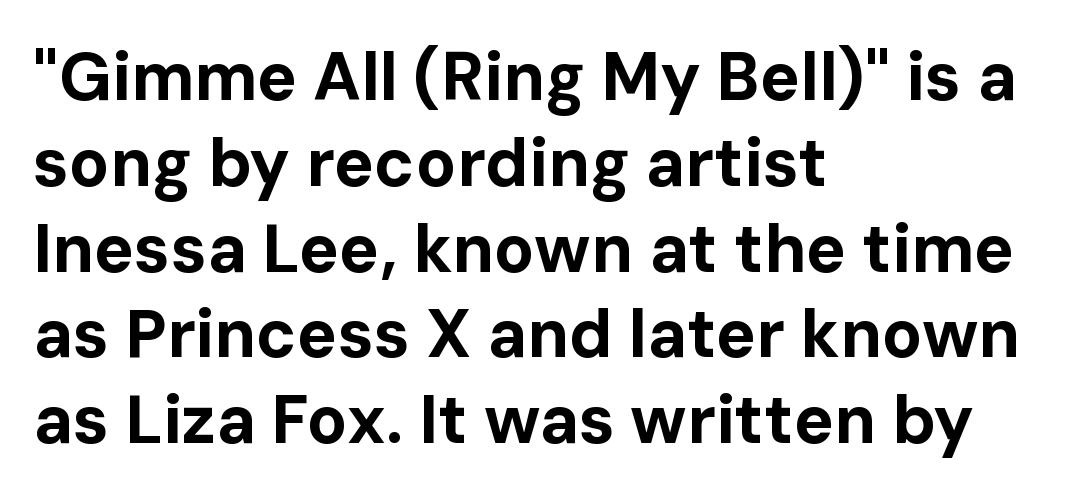
Q: Is the text bold? A: Yes.
Q: Is the text italic (slanted)? A: No, it is upright.
Q: Is the typeface a serif or a sans-serif typeface? A: Sans-serif.
Q: Is the text underlined? A: No.
Q: How is the paragraph aligned? A: Left-aligned.
Q: Is the spacing between letters normal or unusually wide? A: Normal.
Q: Is the spacing between lines tight, normal or loose? A: Normal.
Q: Width (condensed, normal, or wide)? A: Normal.
Q: Stroke contrast? A: Low.
Q: x-height? A: Medium.
Q: Monospaced? A: No.
